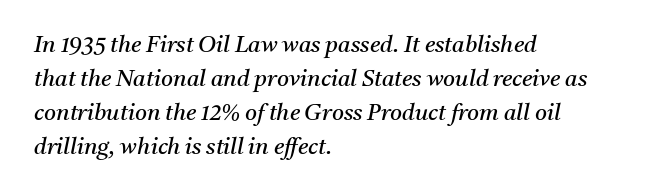
Q: Is the text bold? A: No.
Q: Is the text italic (slanted)? A: Yes, it leans right by about 11 degrees.
Q: Is the text underlined? A: No.
Q: How is the paragraph aligned? A: Left-aligned.
Q: Is the spacing between letters normal or unusually wide? A: Normal.
Q: Is the spacing between lines tight, normal or loose? A: Normal.
